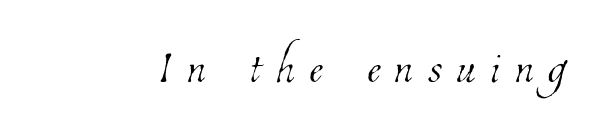
{"bold": "no", "weight": "thin", "width": "condensed", "stroke_contrast": "low", "x_height": "medium", "monospaced": "no", "underline": "no", "align": "right", "letter_spacing": "wide", "letter_spacing_em": 0.23, "glyph_px": 65}
